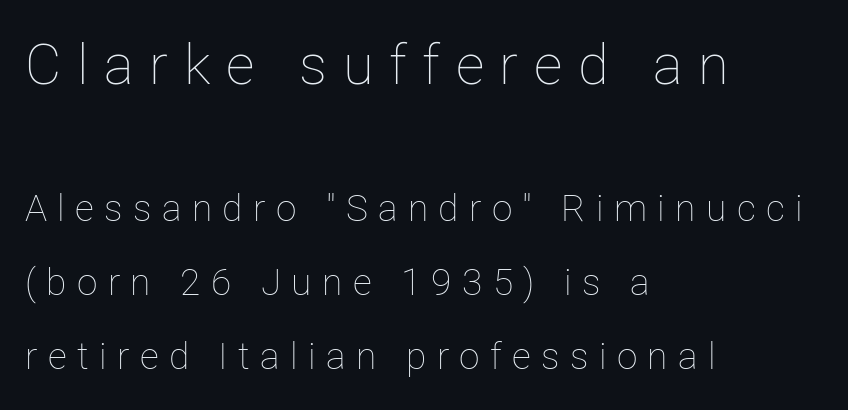
These lines are set flush left with a ragged right edge. A light-to-regular cut is what we see here. Each letter keeps its own natural width here, so spacing adapts to shape. In terms of letterspacing, this is a distinctly airy, spread setting.
